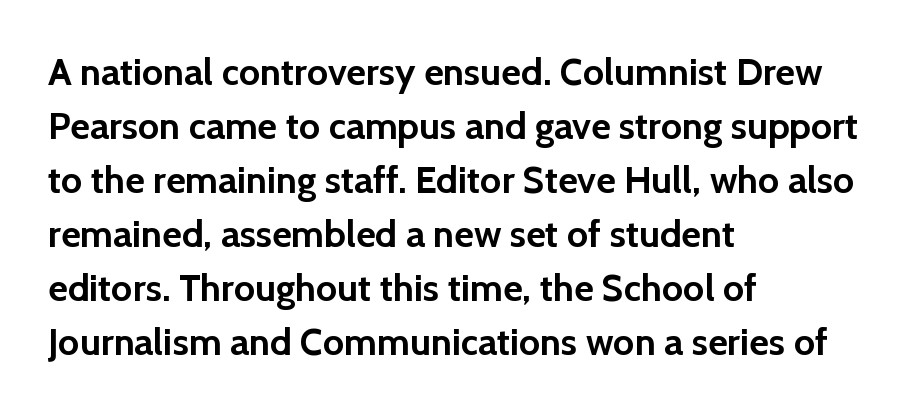
Has an underline been added? It has not. Typographically, this falls in the sans-serif category. Is the block centered? No — it sits flush against the left margin. Do the letters lean? They stand straight. Honestly, the letter spacing is just normal — you wouldn't notice it. The typesetting leans heavy: a genuine bold.
